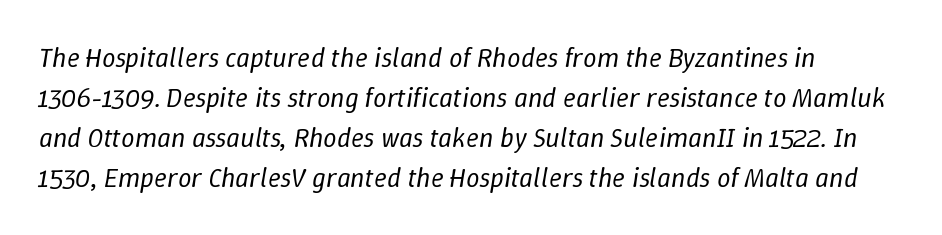
Q: Is the text bold? A: No.
Q: Is the text italic (slanted)? A: Yes, it leans right by about 9 degrees.
Q: Is the text underlined? A: No.
Q: How is the paragraph aligned? A: Left-aligned.
Q: Is the spacing between letters normal or unusually wide? A: Normal.
Q: Is the spacing between lines tight, normal or loose? A: Normal.
